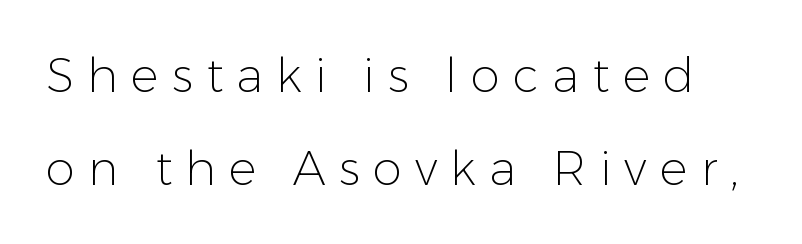
Q: Is the text bold? A: No.
Q: Is the text italic (slanted)? A: No, it is upright.
Q: Is the typeface a serif or a sans-serif typeface? A: Sans-serif.
Q: Is the text underlined? A: No.
Q: Is the spacing between letters normal or unusually wide? A: Unusually wide.
Q: Is the spacing between lines tight, normal or loose? A: Loose.
Q: Width (condensed, normal, or wide)? A: Normal.
Q: Stroke contrast? A: Low.
Q: x-height? A: Medium.
Q: Monospaced? A: No.
